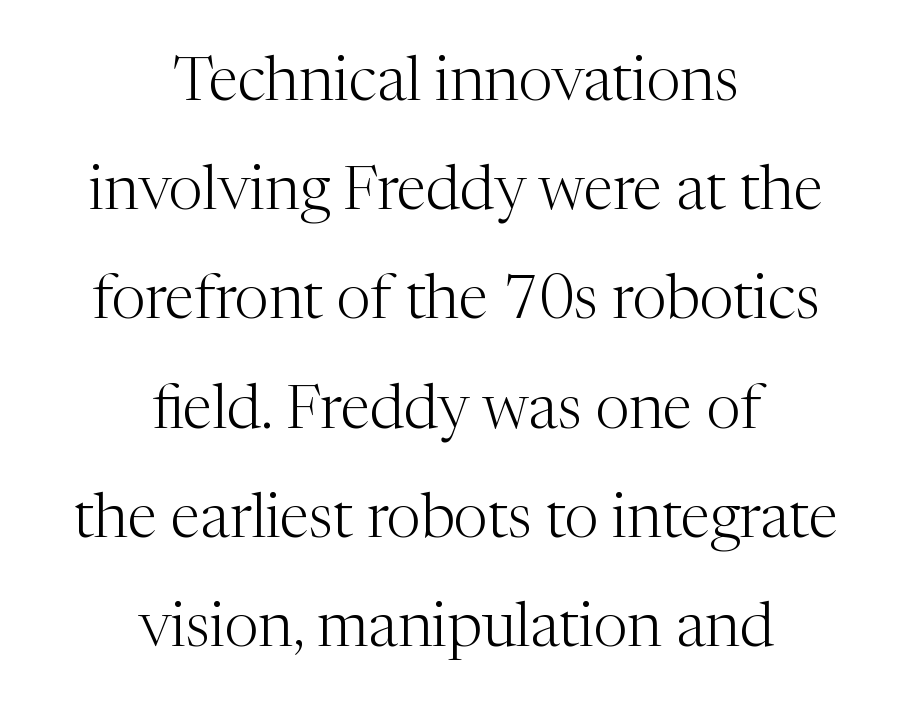
{"serif": "yes", "italic": "no", "bold": "no", "weight": "light", "width": "normal", "stroke_contrast": "medium", "x_height": "medium", "monospaced": "no", "underline": "no", "align": "center", "line_spacing_ratio": 1.79, "letter_spacing": "normal", "letter_spacing_em": 0.0, "glyph_px": 61}
